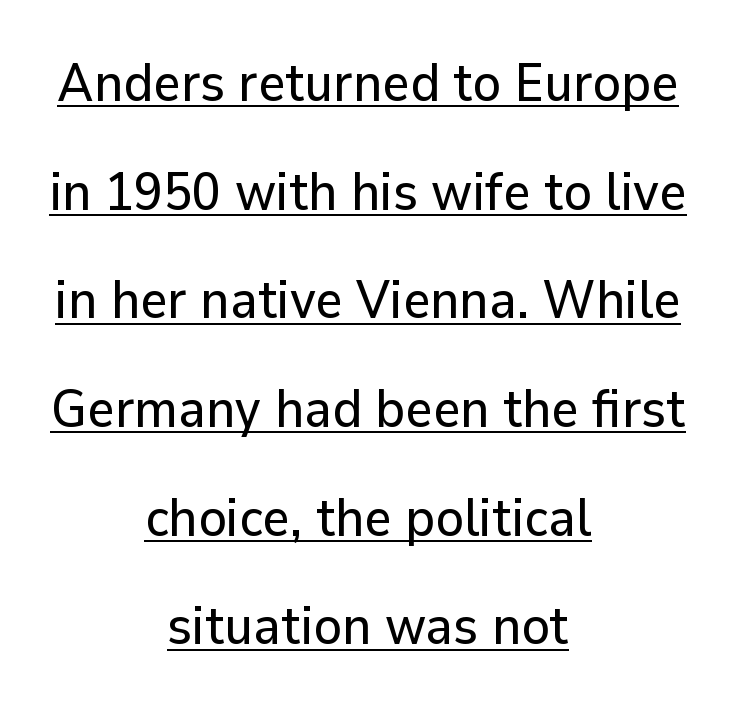
The image shows 53 px sans-serif type, upright; set centered, loose line spacing (2.05x), normal letter spacing, underlined; low stroke contrast and a medium x-height.
